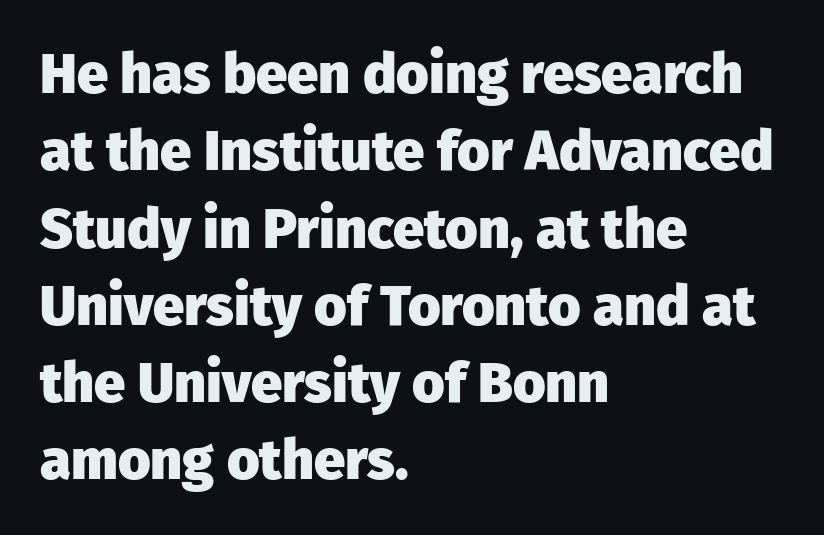
{"serif": "no", "italic": "no", "bold": "yes", "weight": "heavy", "width": "normal", "stroke_contrast": "low", "x_height": "medium", "monospaced": "no", "underline": "no", "align": "left", "line_spacing": "normal", "line_spacing_ratio": 1.38, "letter_spacing": "normal", "letter_spacing_em": 0.0, "glyph_px": 56}
